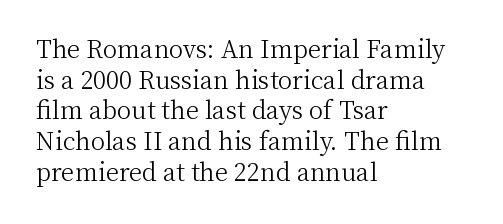
The image shows 24 px text type, upright; set left-aligned, normal line spacing (1.28x), normal letter spacing, not underlined.
